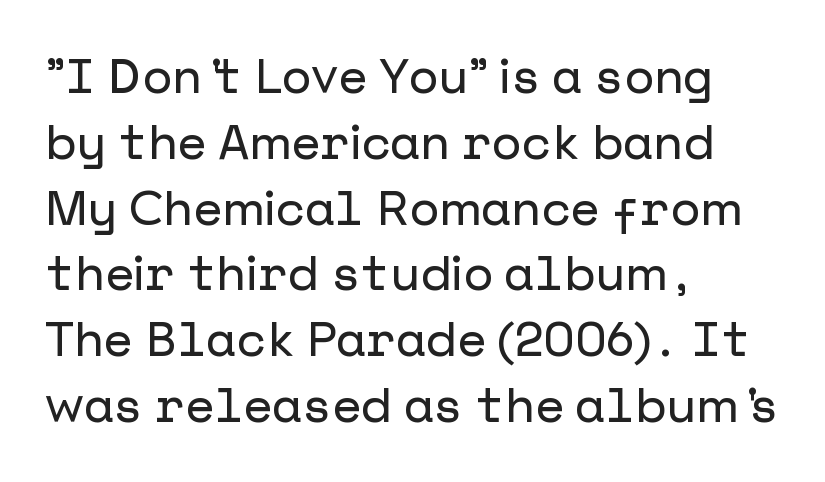
The image shows 48 px sans-serif type, upright; set left-aligned, normal line spacing (1.37x), normal letter spacing, not underlined; low stroke contrast and a medium x-height.
